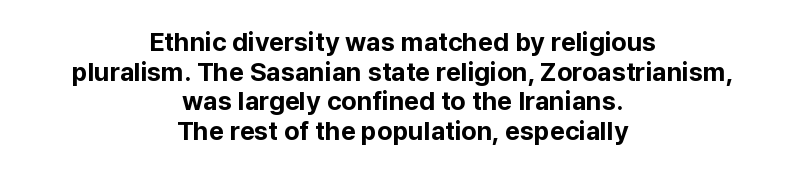
The face used here is rendered with its standard letterfit. Does the lettering tilt? It doesn't — this is upright. Each glyph is drawn with heavy, bold strokes. Line spacing here is tight.
